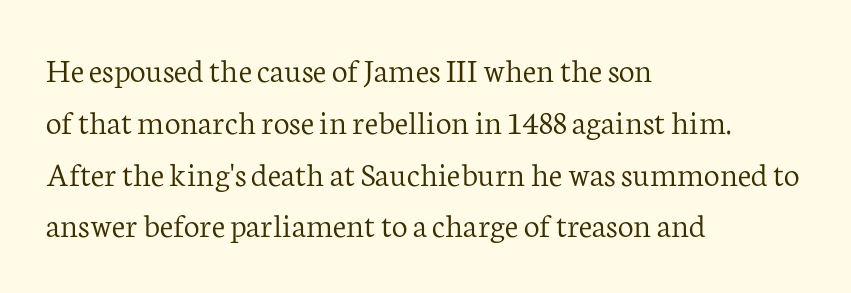
The image shows 35 px light serif type, upright; set left-aligned, normal line spacing (1.48x), normal letter spacing, not underlined; low stroke contrast and a medium x-height.
